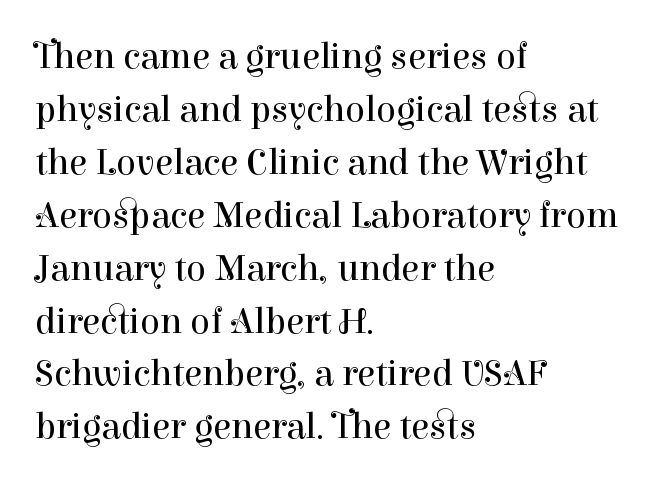
Just letters on the line, the space beneath them empty. Bold? No — there's no thickening of the strokes. You could call the tracking neutral — neither tight nor loose. I'd call this a serif setting — the letters wear small feet. Visually the block forms a straight wall on the left and a jagged coastline on the right. The passage shown is typed in a proportional face where columns would drift.
